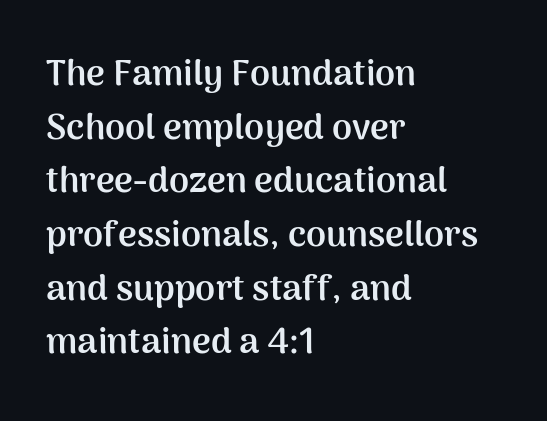
{"serif": "no", "italic": "no", "bold": "yes", "weight": "semibold", "width": "normal", "stroke_contrast": "medium", "x_height": "medium", "monospaced": "no", "underline": "no", "align": "left", "line_spacing": "normal", "line_spacing_ratio": 1.49, "letter_spacing": "normal", "letter_spacing_em": 0.0, "glyph_px": 36}
